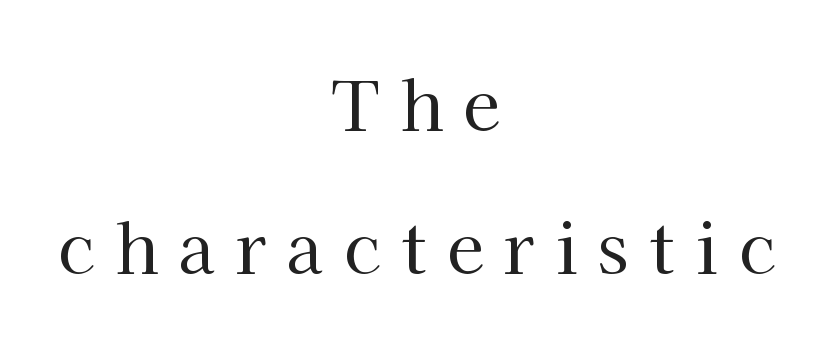
Ordinary non-slanted type is in use. The lines in this sample share a center point and differ in where they start and stop. The rendering uses natural spacing where letterforms have individual widths. In terms of letterspacing, this is a distinctly airy, spread setting.
